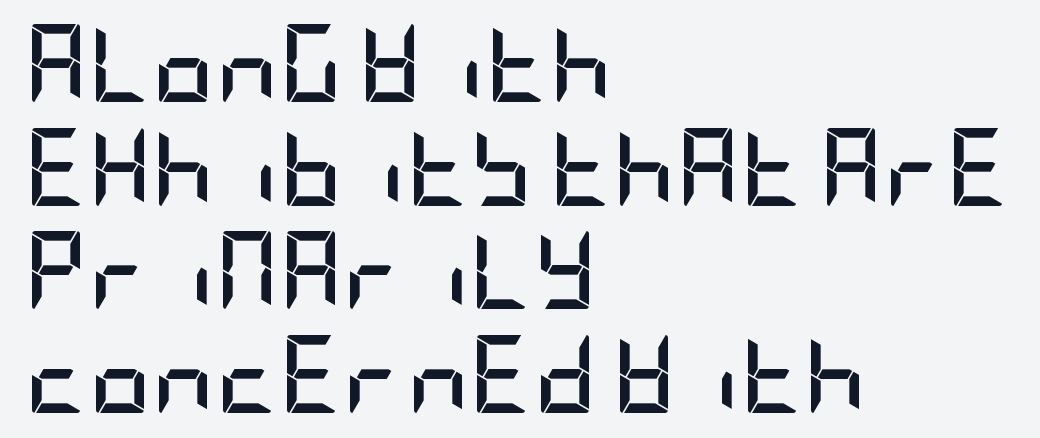
The image shows 78 px semibold, condensed sans-serif type, upright; set left-aligned, normal line spacing (1.33x), normal letter spacing, not underlined; low stroke contrast and a large x-height.
